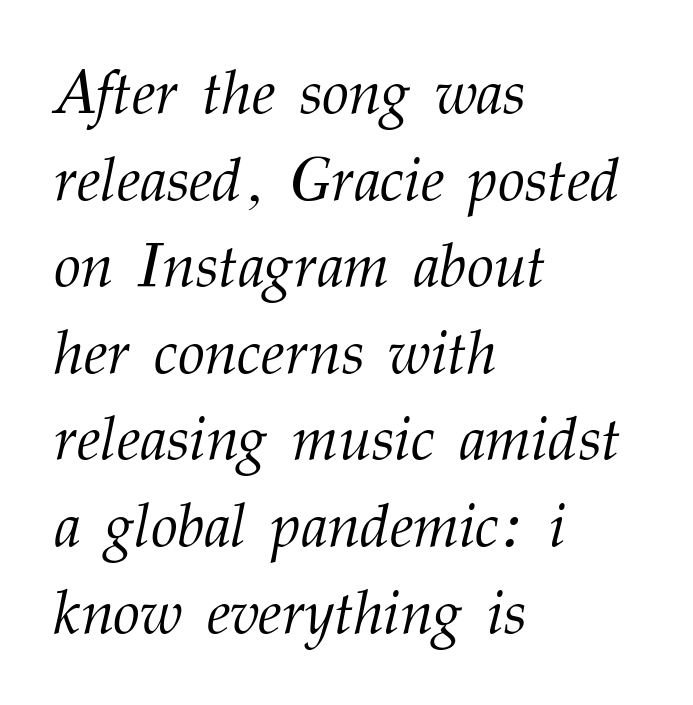
The image shows 61 px light serif type, italic (leaning right); set left-aligned, normal line spacing (1.42x), normal letter spacing, not underlined; medium stroke contrast and a medium x-height.
